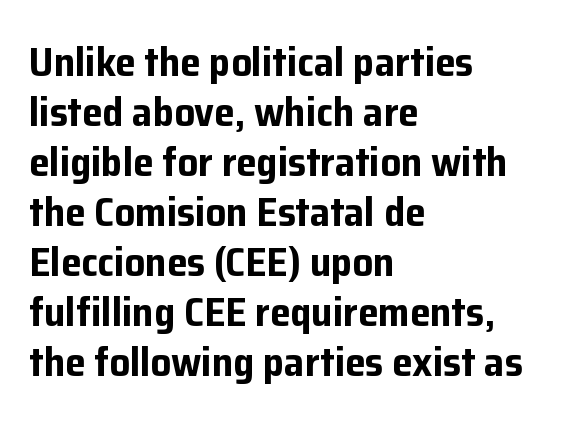
Nope, not italic — everything's standing straight. The passage shown is typed in a proportional face where columns would drift. Compared with typical body copy, the letter spacing here is the same. Serifs: no, the terminals of the letterforms are clean. Compared with a centered layout, this one pins lines to the left instead.
